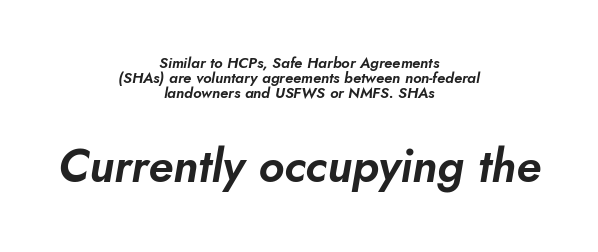
Q: Is the text italic (slanted)? A: Yes, it leans right by about 10 degrees.
Q: Is the text underlined? A: No.
Q: How is the paragraph aligned? A: Centered.
Q: Is the spacing between letters normal or unusually wide? A: Normal.
Q: Is the spacing between lines tight, normal or loose? A: Tight.
Q: Which block of text is set in a larger size, the first (top) or the second (bottom)? A: The second (bottom) one.
Q: Width (condensed, normal, or wide)? A: Normal.
Q: Stroke contrast? A: Low.
Q: x-height? A: Small.
Q: Monospaced? A: No.
